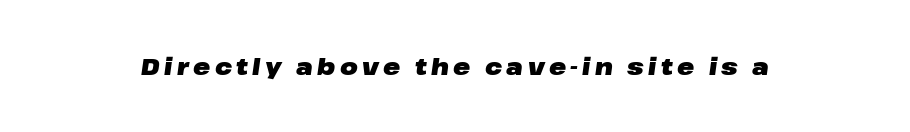
The lettering tilts uniformly, giving the passage an italic look. Anything drawn beneath the words? Only blank space. Is the type bold? Yes — the strokes are clearly thick and heavy.
